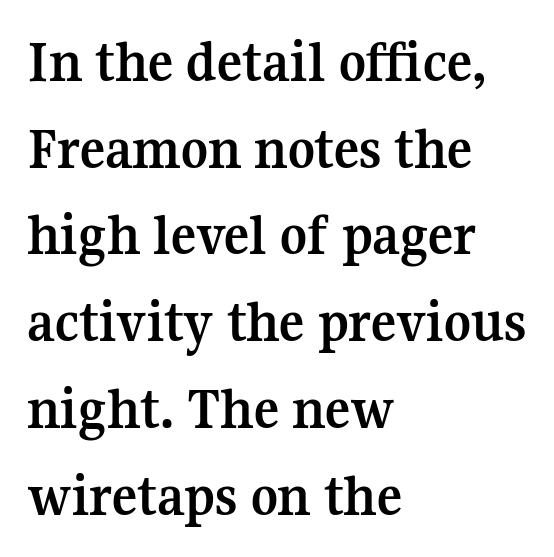
{"serif": "yes", "italic": "no", "bold": "yes", "weight": "semibold", "width": "normal", "stroke_contrast": "medium", "x_height": "medium", "monospaced": "no", "underline": "no", "align": "left", "line_spacing": "normal", "line_spacing_ratio": 1.47, "letter_spacing": "normal", "letter_spacing_em": 0.0, "glyph_px": 59}
